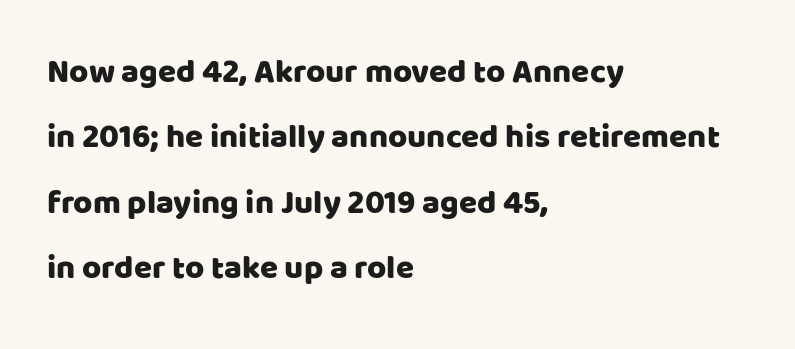
Q: Is the text italic (slanted)? A: No, it is upright.
Q: Is the typeface a serif or a sans-serif typeface? A: Sans-serif.
Q: Is the text underlined? A: No.
Q: How is the paragraph aligned? A: Left-aligned.
Q: Is the spacing between letters normal or unusually wide? A: Normal.
Q: Is the spacing between lines tight, normal or loose? A: Loose.
Q: Width (condensed, normal, or wide)? A: Normal.
Q: Stroke contrast? A: Low.
Q: x-height? A: Large.
Q: Monospaced? A: No.
